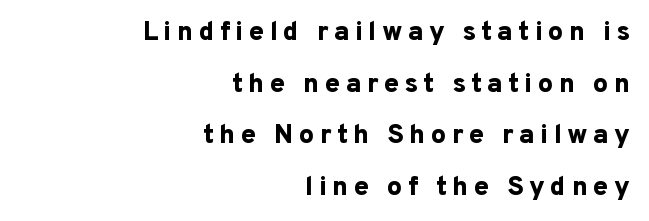
Upright lettering throughout. Interline gaps are noticeably wide in this sample. The glyphs are unaccompanied by any horizontal stroke below them. Set as a true bold cut, around the 700 mark. Notice how the passage keeps a crisp vertical edge on the right only.
